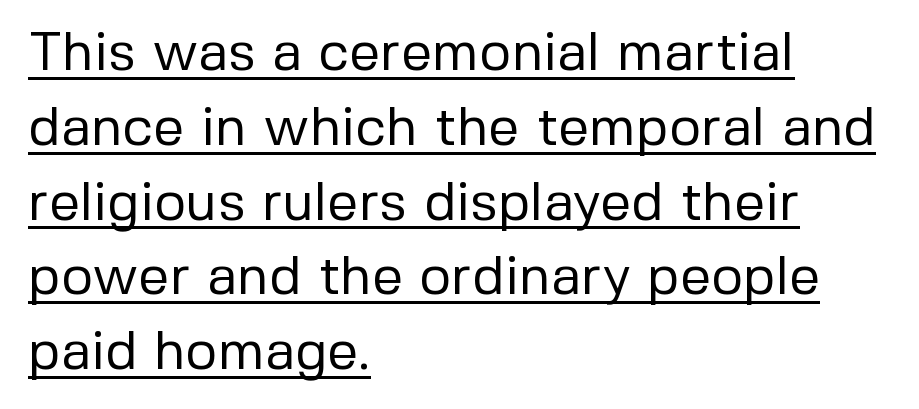
{"serif": "no", "italic": "no", "bold": "no", "weight": "regular", "width": "normal", "stroke_contrast": "low", "x_height": "medium", "monospaced": "no", "underline": "yes", "align": "left", "line_spacing": "normal", "line_spacing_ratio": 1.36, "letter_spacing": "normal", "letter_spacing_em": 0.0, "glyph_px": 55}
